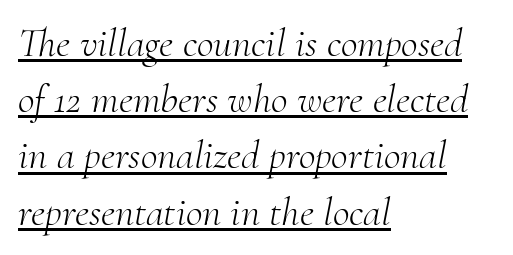
On a weight scale, this lands at 450 or below. No extra tracking has been applied to these lines. The passage shown is typed in a proportional face where columns would drift. Descenders here cross a horizontal rule under the line. The rendering shows small feet on the letterforms — a serif design.
